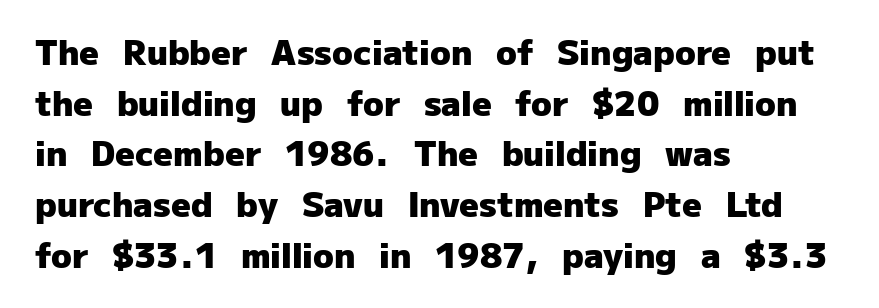
The image shows 34 px heavy sans-serif type, upright; set left-aligned, normal line spacing (1.49x), normal letter spacing, not underlined; low stroke contrast and a medium x-height.
